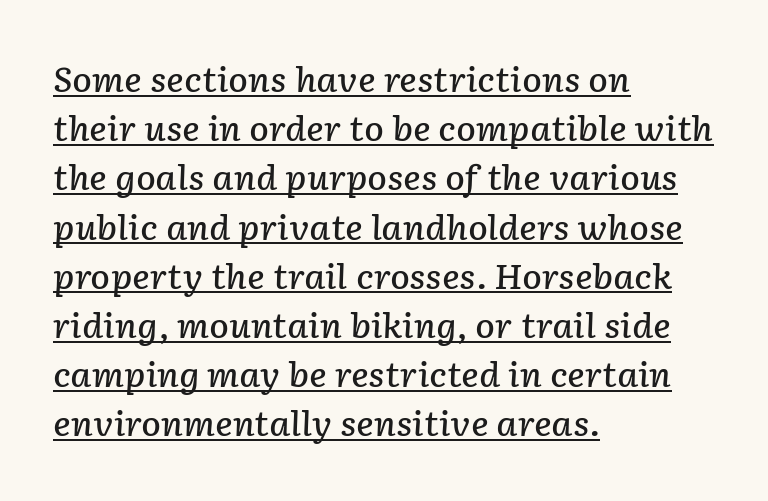
The image shows 33 px semibold type, italic (leaning right); set left-aligned, normal line spacing (1.49x), normal letter spacing, underlined; low stroke contrast and a medium x-height.
